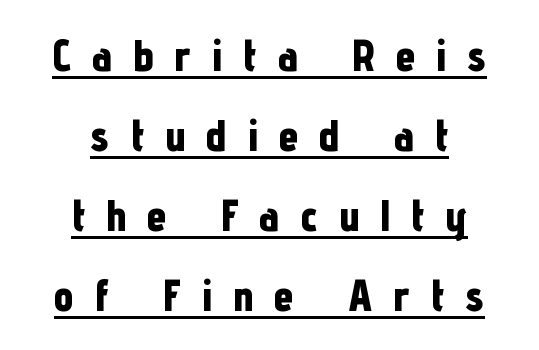
{"serif": "no", "italic": "no", "bold": "yes", "weight": "bold", "width": "condensed", "stroke_contrast": "low", "x_height": "medium", "monospaced": "no", "underline": "yes", "align": "center", "line_spacing_ratio": 1.78, "letter_spacing": "wide", "letter_spacing_em": 0.46, "glyph_px": 45}
